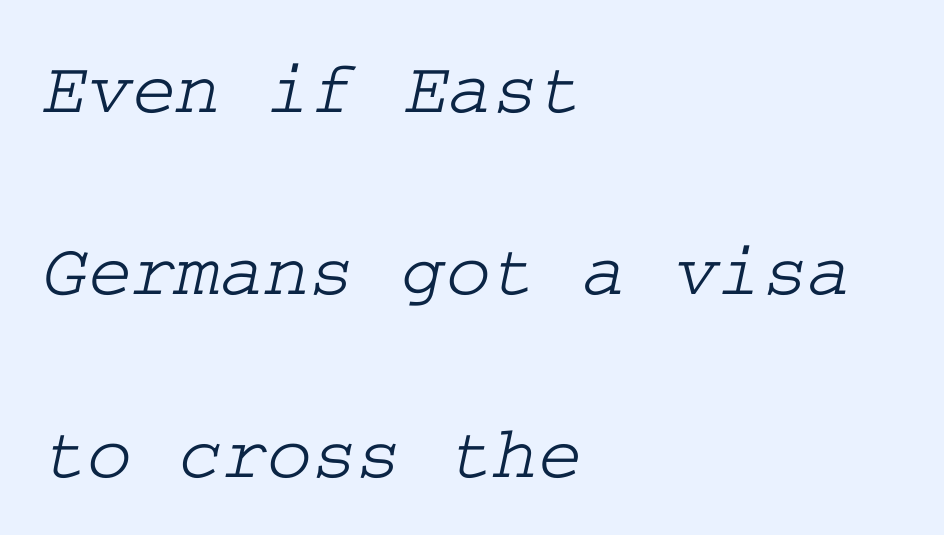
Q: Is the typeface a serif or a sans-serif typeface? A: Serif.
Q: Is the text underlined? A: No.
Q: How is the paragraph aligned? A: Left-aligned.
Q: Is the spacing between letters normal or unusually wide? A: Normal.
Q: Is the spacing between lines tight, normal or loose? A: Loose.
Q: Width (condensed, normal, or wide)? A: Wide.
Q: Stroke contrast? A: Low.
Q: x-height? A: Medium.
